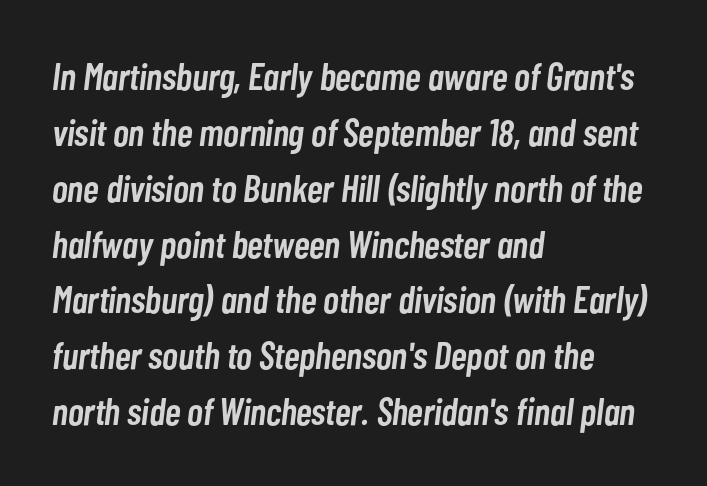
The image shows 38 px semibold, condensed type, italic (leaning right); set left-aligned, normal line spacing (1.47x), normal letter spacing, not underlined; low stroke contrast and a medium x-height.
